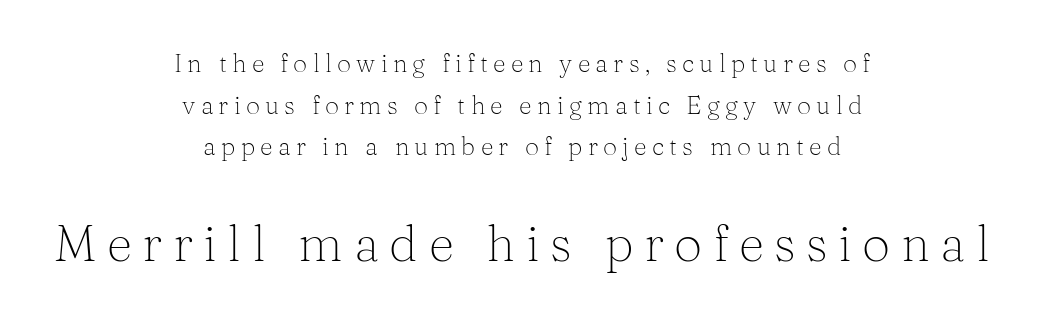
The image shows 50 px light serif type, upright; set centered, normal line spacing (1.67x), unusually wide letter spacing (+0.21 em), not underlined; the second (bottom) block is 2.0x larger; medium stroke contrast and a medium x-height.
